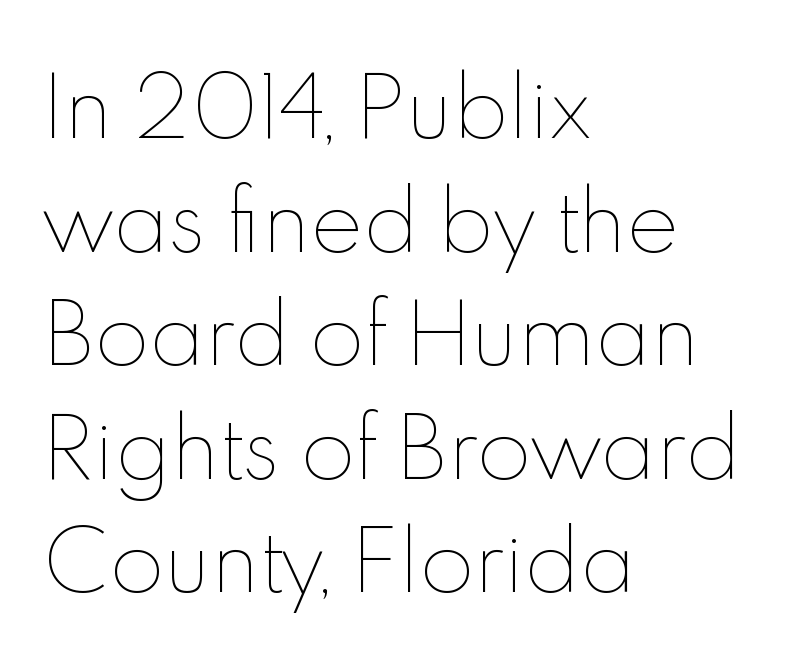
The rendering uses a moderate line-height, typical for paragraphs. Is the block centered? No — it sits flush against the left margin. The letterforms sit at book weight or below. Spacing verdict: proportional, widths tailored to each character. Beneath every word, the page is bare.
